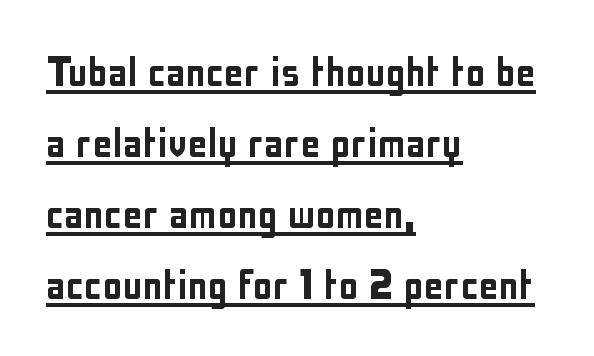
The image shows 50 px condensed sans-serif type, upright; set left-aligned, normal line spacing (1.42x), normal letter spacing, underlined; low stroke contrast and a medium x-height.
